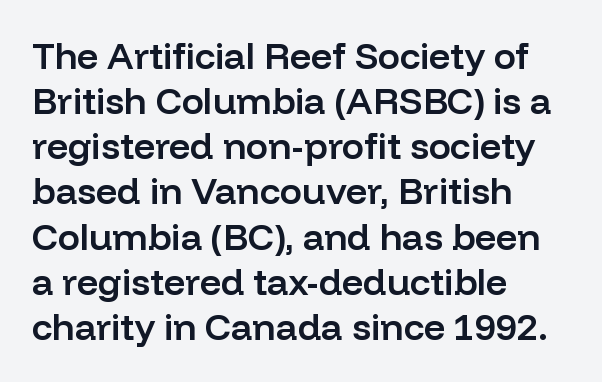
The image shows 37 px semibold sans-serif type, upright; set left-aligned, line spacing 1.22x, normal letter spacing, not underlined; low stroke contrast and a medium x-height.
